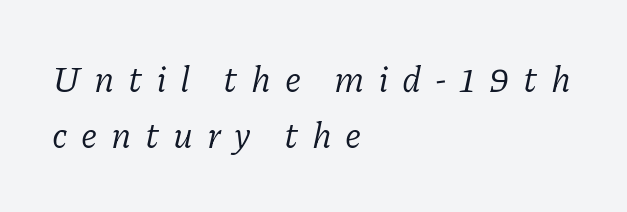
The image shows 36 px regular-weight serif type, italic (leaning right); set left-aligned, normal line spacing (1.55x), unusually wide letter spacing (+0.38 em), not underlined; low stroke contrast and a medium x-height.
